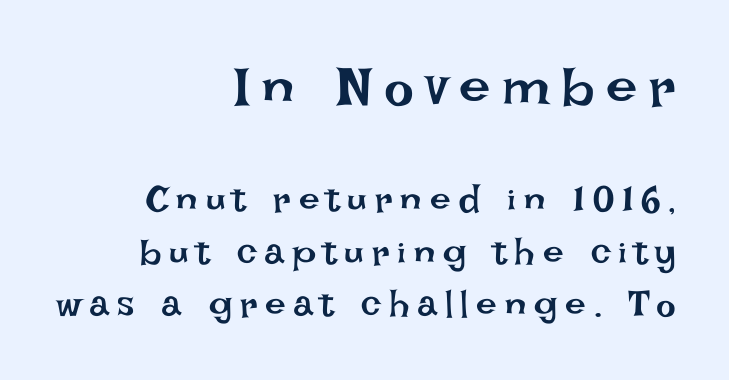
The image shows 56 px regular-weight type, upright; set right-aligned, normal line spacing (1.42x), unusually wide letter spacing (+0.21 em), not underlined; the first (top) block is 1.51x larger; low stroke contrast and a large x-height.
